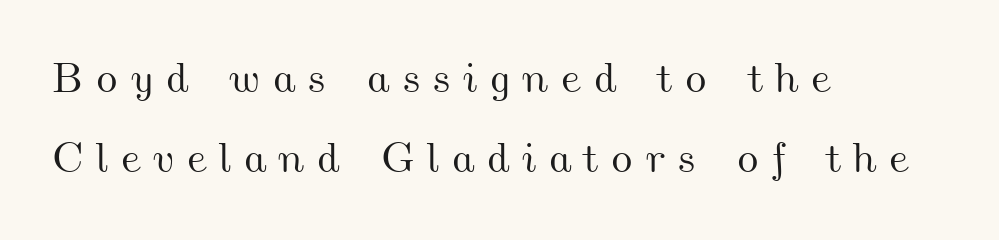
The image shows 43 px wide type; set left-aligned, line spacing 1.86x, unusually wide letter spacing (+0.27 em), not underlined; medium stroke contrast and a small x-height.
